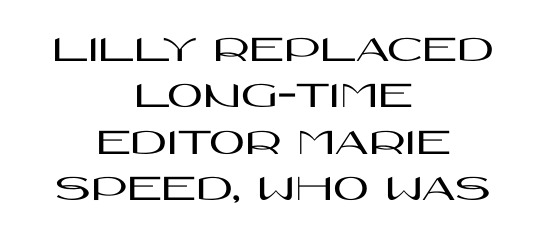
Q: Is the text italic (slanted)? A: No, it is upright.
Q: Is the typeface a serif or a sans-serif typeface? A: Sans-serif.
Q: Is the text underlined? A: No.
Q: How is the paragraph aligned? A: Centered.
Q: Is the spacing between letters normal or unusually wide? A: Normal.
Q: Width (condensed, normal, or wide)? A: Wide.
Q: Stroke contrast? A: High.
Q: x-height? A: Large.
Q: Monospaced? A: No.
